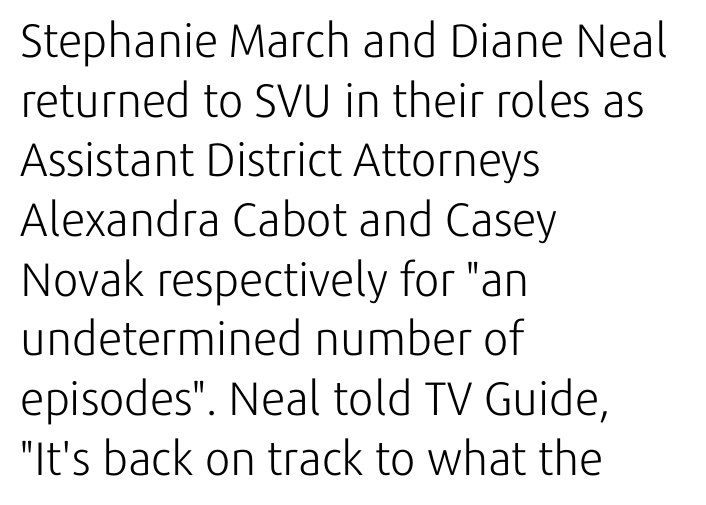
Q: Is the text bold? A: No.
Q: Is the text italic (slanted)? A: No, it is upright.
Q: Is the typeface a serif or a sans-serif typeface? A: Sans-serif.
Q: Is the text underlined? A: No.
Q: How is the paragraph aligned? A: Left-aligned.
Q: Is the spacing between letters normal or unusually wide? A: Normal.
Q: Is the spacing between lines tight, normal or loose? A: Normal.
Q: Width (condensed, normal, or wide)? A: Normal.
Q: Stroke contrast? A: Low.
Q: x-height? A: Medium.
Q: Monospaced? A: No.
